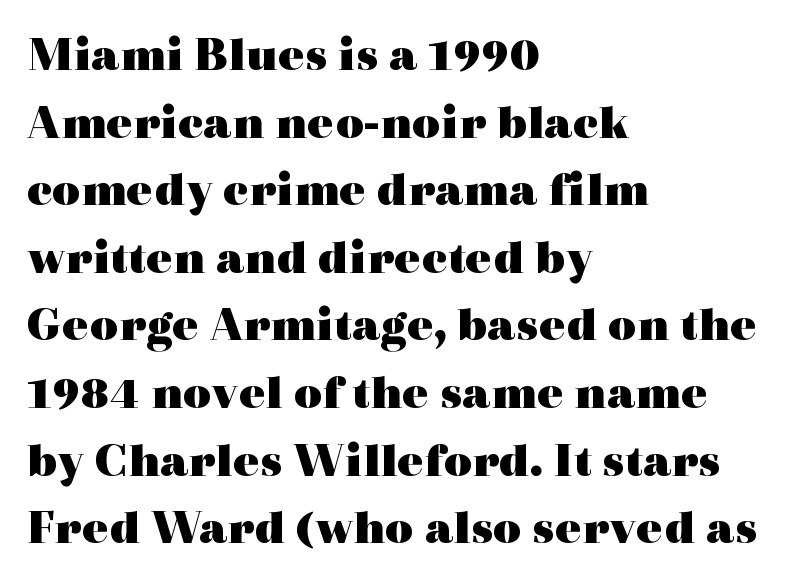
Descender tails drop into unmarked territory. You could not count columns in this text — the font is proportionally spaced. The letters sit at their default tracking, neither squeezed nor spread. Are there feet on the stems? There are — it's a serif. This is the regular roman posture of the typeface.
